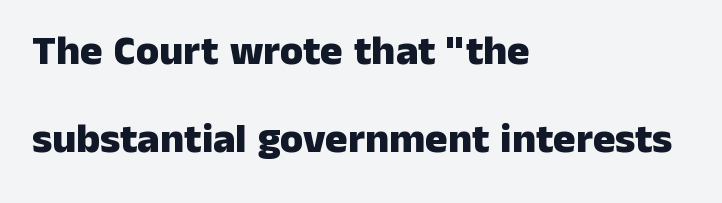
Q: Is the text bold? A: Yes.
Q: Is the text italic (slanted)? A: No, it is upright.
Q: Is the typeface a serif or a sans-serif typeface? A: Sans-serif.
Q: Is the text underlined? A: No.
Q: How is the paragraph aligned? A: Left-aligned.
Q: Is the spacing between letters normal or unusually wide? A: Normal.
Q: Is the spacing between lines tight, normal or loose? A: Loose.
Q: Width (condensed, normal, or wide)? A: Normal.
Q: Stroke contrast? A: Low.
Q: x-height? A: Medium.
Q: Monospaced? A: No.
